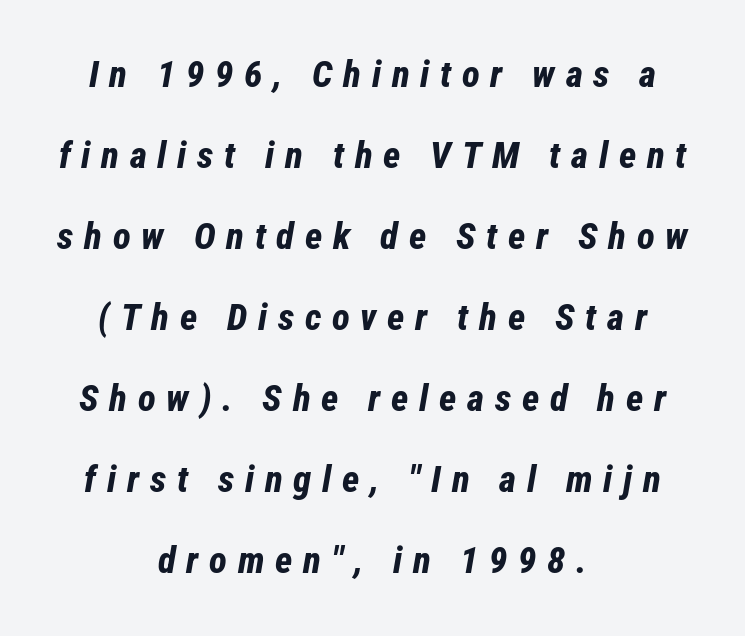
The image shows 37 px bold, condensed type, italic (leaning right); set centered, loose line spacing (2.19x), unusually wide letter spacing (+0.29 em), not underlined; low stroke contrast and a medium x-height.
